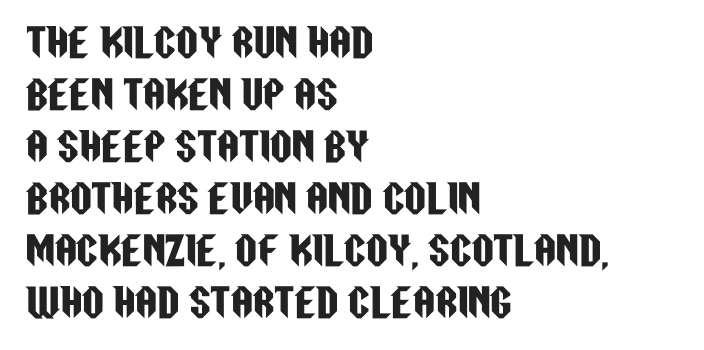
Q: Is the text italic (slanted)? A: No, it is upright.
Q: Is the typeface a serif or a sans-serif typeface? A: Sans-serif.
Q: Is the text underlined? A: No.
Q: How is the paragraph aligned? A: Left-aligned.
Q: Is the spacing between letters normal or unusually wide? A: Normal.
Q: Is the spacing between lines tight, normal or loose? A: Normal.
Q: Width (condensed, normal, or wide)? A: Condensed.
Q: Stroke contrast? A: Low.
Q: x-height? A: Large.
Q: Monospaced? A: No.
